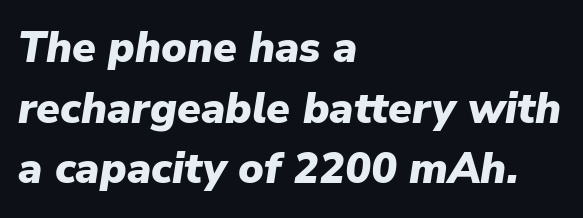
Q: Is the text bold? A: Yes.
Q: Is the text italic (slanted)? A: Yes, it leans right by about 9 degrees.
Q: Is the text underlined? A: No.
Q: How is the paragraph aligned? A: Left-aligned.
Q: Is the spacing between letters normal or unusually wide? A: Normal.
Q: Is the spacing between lines tight, normal or loose? A: Normal.
Q: Width (condensed, normal, or wide)? A: Normal.
Q: Stroke contrast? A: Low.
Q: x-height? A: Medium.
Q: Monospaced? A: No.
